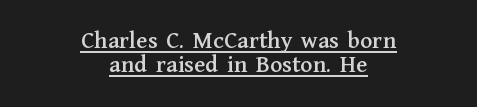
The image shows 25 px text type, upright; set centered, tight line spacing (0.96x), normal letter spacing, underlined.
